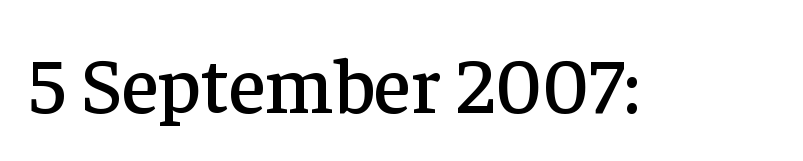
Rule under the text: the space is simply empty. A typesetter would label this face a serif. Italic? Not at all — the glyphs are vertical. Characters follow at the spacing the type designer built in.
